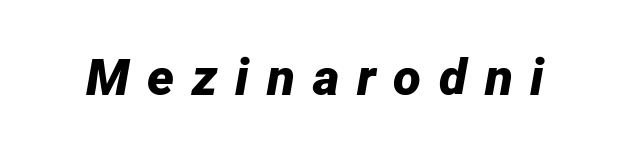
{"italic": "yes", "lean": "right", "slant_degrees": 12, "bold": "yes", "weight": "bold", "width": "normal", "stroke_contrast": "low", "x_height": "medium", "monospaced": "no", "underline": "no", "letter_spacing": "wide", "letter_spacing_em": 0.35, "glyph_px": 51}
